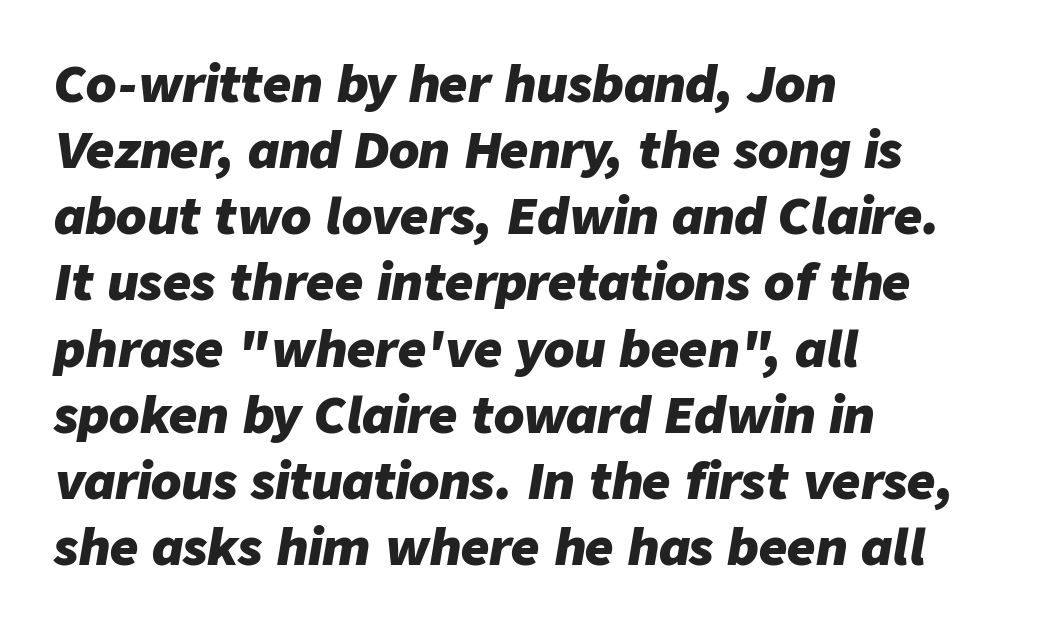
The image shows 49 px heavy type, italic (leaning right); set left-aligned, normal line spacing (1.35x), normal letter spacing, not underlined; low stroke contrast and a medium x-height.
